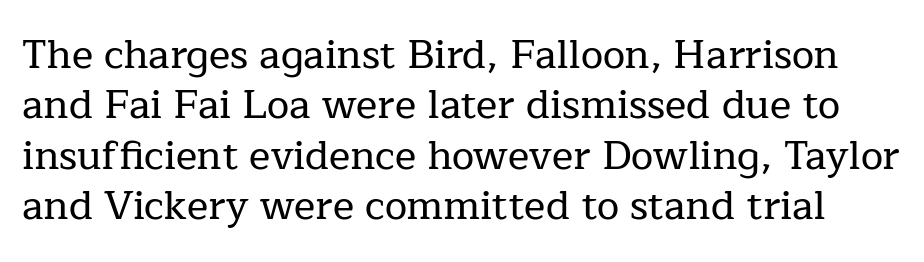
The image shows 40 px serif type, upright; set normal line spacing (1.26x), normal letter spacing, not underlined; low stroke contrast and a medium x-height.
